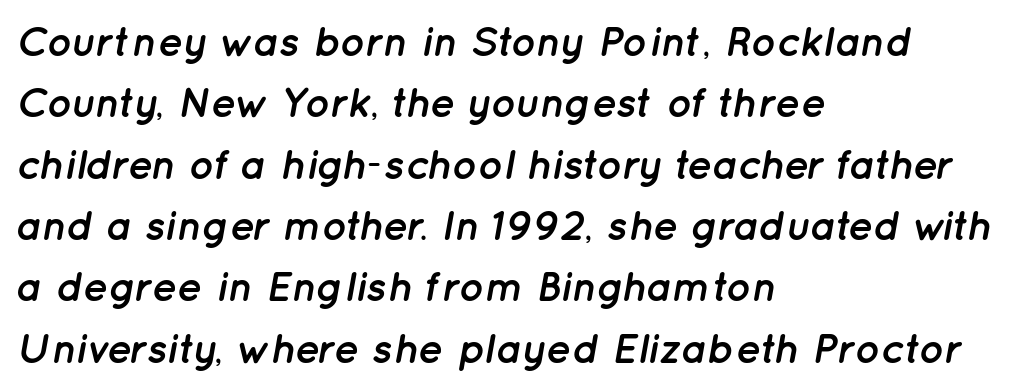
Does the weight exceed regular? Yes, all the way to bold. How would I describe the line gaps? Plain and ordinary. Every row of glyphs begins at an identical x-position on the left. You could not count columns in this text — the font is proportionally spaced. The specimen omits any rule beneath the text block's lines. The face used here has a pronounced slope to its letters.
